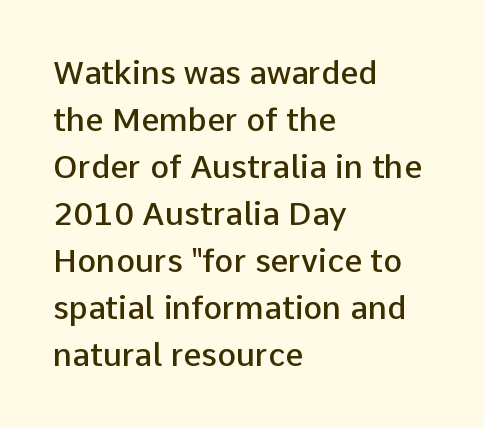
A typesetter would label this face a sans. A typesetter would call this proportional, since set widths differ per character. Every row of glyphs begins at an identical x-position on the left. A normal amount of white space separates one row of letters from the next. A roman cut, with each character standing at attention.
